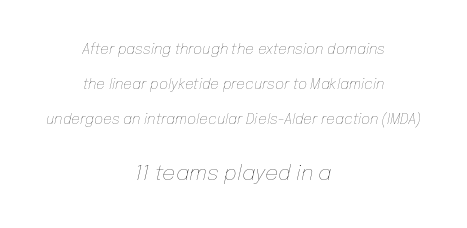
The specimen omits any rule beneath the text block's lines. This layout puts the modest block above and the oversized block below. Each stroke keeps to a modest, everyday thickness or less. The rendering positions every line midway between the sides. These lines were composed using italics. Whoever set this chose breathing room over compactness in the vertical rhythm.
